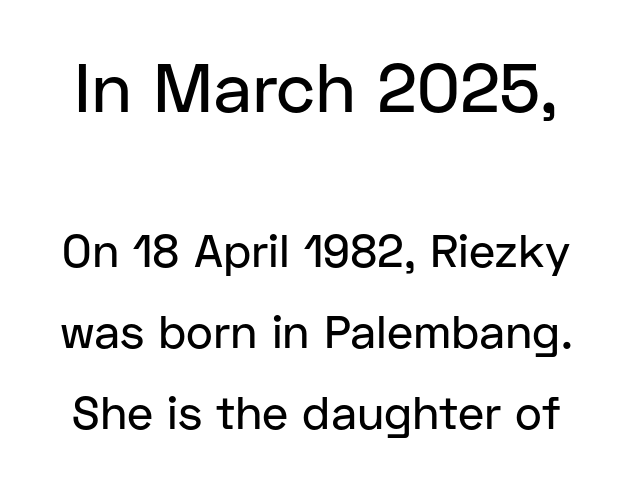
Q: Is the text italic (slanted)? A: No, it is upright.
Q: Is the typeface a serif or a sans-serif typeface? A: Sans-serif.
Q: Is the text underlined? A: No.
Q: Is the spacing between letters normal or unusually wide? A: Normal.
Q: Which block of text is set in a larger size, the first (top) or the second (bottom)? A: The first (top) one.
Q: Width (condensed, normal, or wide)? A: Normal.
Q: Stroke contrast? A: Low.
Q: x-height? A: Medium.
Q: Monospaced? A: No.
